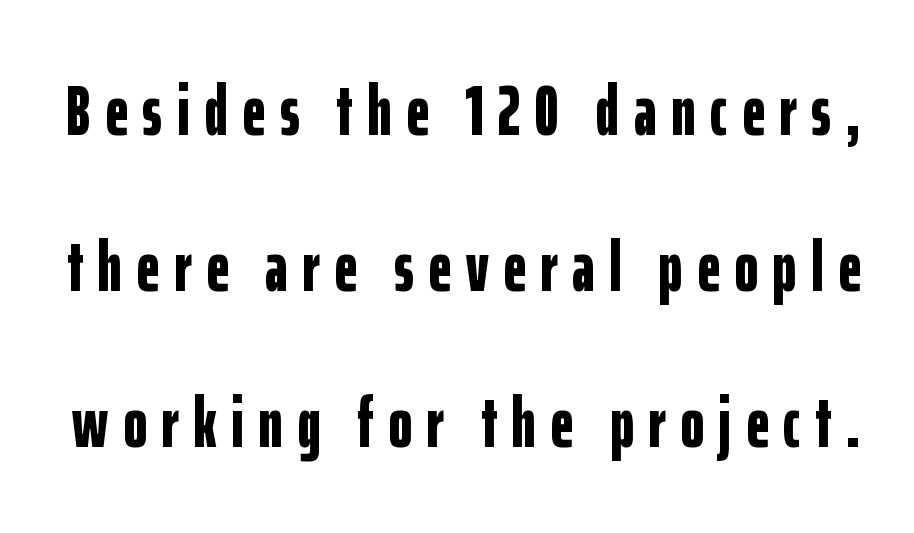
Q: Is the text bold? A: Yes.
Q: Is the text italic (slanted)? A: No, it is upright.
Q: Is the typeface a serif or a sans-serif typeface? A: Sans-serif.
Q: Is the text underlined? A: No.
Q: Is the spacing between letters normal or unusually wide? A: Unusually wide.
Q: Is the spacing between lines tight, normal or loose? A: Loose.
Q: Width (condensed, normal, or wide)? A: Condensed.
Q: Stroke contrast? A: Low.
Q: x-height? A: Medium.
Q: Monospaced? A: No.
